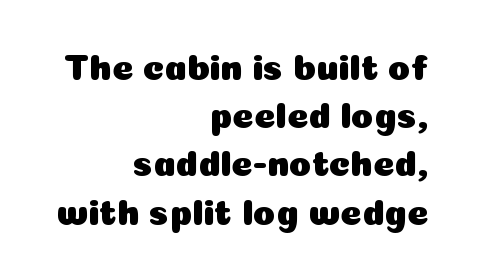
Q: Is the text italic (slanted)? A: No, it is upright.
Q: Is the typeface a serif or a sans-serif typeface? A: Sans-serif.
Q: Is the text underlined? A: No.
Q: How is the paragraph aligned? A: Right-aligned.
Q: Is the spacing between letters normal or unusually wide? A: Normal.
Q: Is the spacing between lines tight, normal or loose? A: Normal.
Q: Width (condensed, normal, or wide)? A: Normal.
Q: Stroke contrast? A: Low.
Q: x-height? A: Medium.
Q: Monospaced? A: No.
